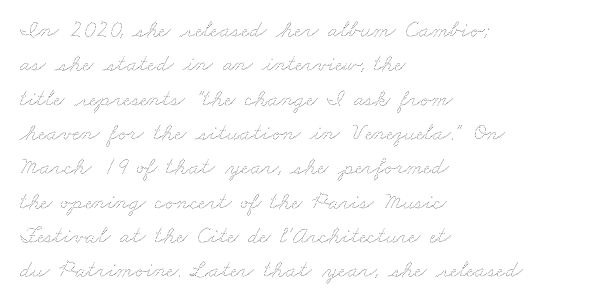
Underline: absent. These lines keep a tight, regular rhythm from letter to letter. Baseline-to-baseline distance is the conventional proportion of letter height. Which margin do the lines hug? The left one — the right edge is uneven. Bold? No — there's no thickening of the strokes.
